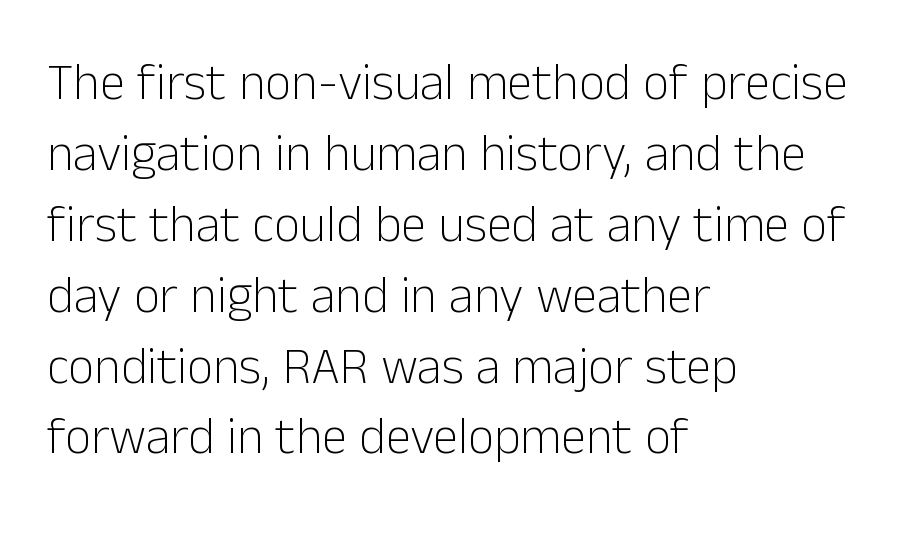
Q: Is the text bold? A: No.
Q: Is the text italic (slanted)? A: No, it is upright.
Q: Is the typeface a serif or a sans-serif typeface? A: Sans-serif.
Q: Is the text underlined? A: No.
Q: How is the paragraph aligned? A: Left-aligned.
Q: Is the spacing between letters normal or unusually wide? A: Normal.
Q: Is the spacing between lines tight, normal or loose? A: Normal.
Q: Width (condensed, normal, or wide)? A: Normal.
Q: Stroke contrast? A: Low.
Q: x-height? A: Medium.
Q: Monospaced? A: No.
